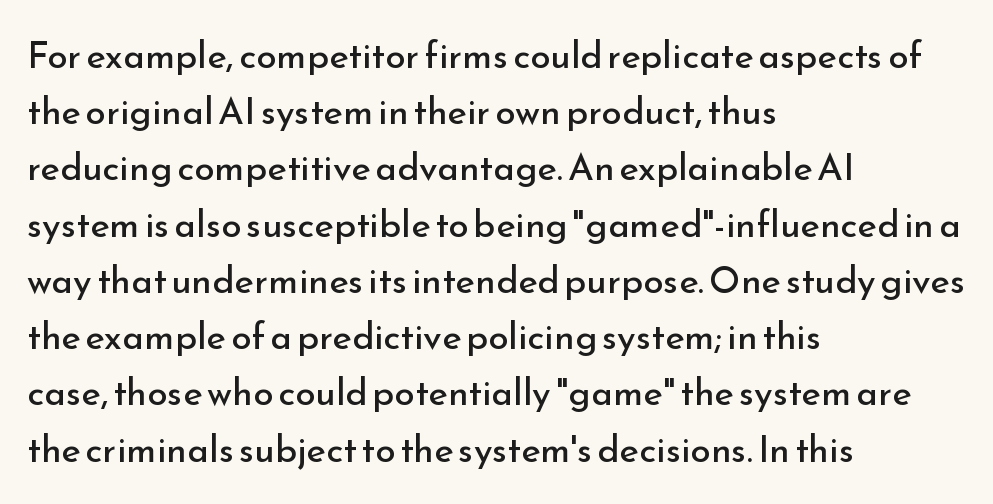
Q: Is the text bold? A: No.
Q: Is the text italic (slanted)? A: No, it is upright.
Q: Is the typeface a serif or a sans-serif typeface? A: Sans-serif.
Q: Is the text underlined? A: No.
Q: How is the paragraph aligned? A: Left-aligned.
Q: Is the spacing between letters normal or unusually wide? A: Normal.
Q: Is the spacing between lines tight, normal or loose? A: Normal.
Q: Width (condensed, normal, or wide)? A: Normal.
Q: Stroke contrast? A: Low.
Q: x-height? A: Small.
Q: Monospaced? A: No.
